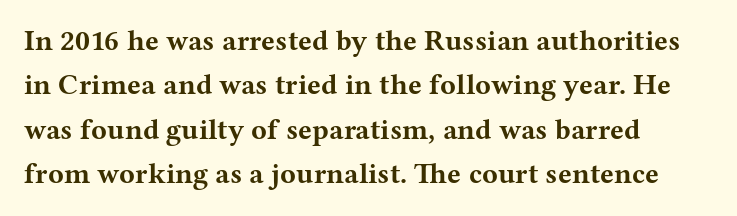
Q: Is the text bold? A: Yes.
Q: Is the text italic (slanted)? A: No, it is upright.
Q: Is the typeface a serif or a sans-serif typeface? A: Serif.
Q: Is the text underlined? A: No.
Q: How is the paragraph aligned? A: Left-aligned.
Q: Is the spacing between letters normal or unusually wide? A: Normal.
Q: Is the spacing between lines tight, normal or loose? A: Normal.
Q: Width (condensed, normal, or wide)? A: Wide.
Q: Stroke contrast? A: Medium.
Q: x-height? A: Medium.
Q: Monospaced? A: No.
